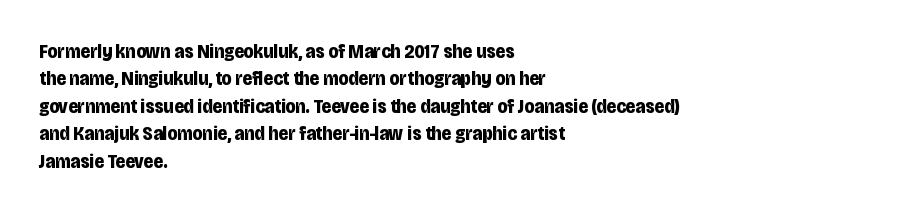
Q: Is the text bold? A: Yes.
Q: Is the text italic (slanted)? A: No, it is upright.
Q: Is the text underlined? A: No.
Q: How is the paragraph aligned? A: Left-aligned.
Q: Is the spacing between letters normal or unusually wide? A: Normal.
Q: Is the spacing between lines tight, normal or loose? A: Normal.
